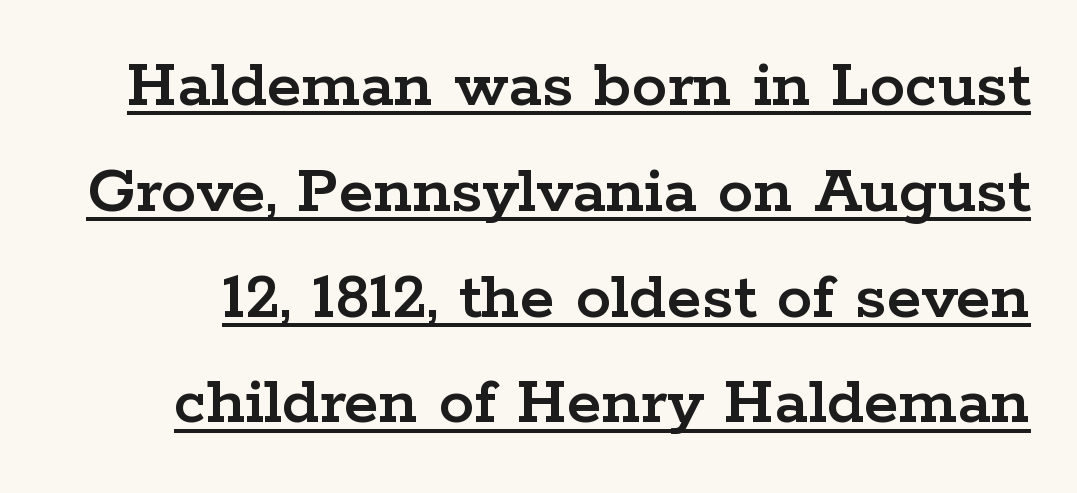
Q: Is the text italic (slanted)? A: No, it is upright.
Q: Is the typeface a serif or a sans-serif typeface? A: Serif.
Q: Is the text underlined? A: Yes.
Q: Is the spacing between letters normal or unusually wide? A: Normal.
Q: Is the spacing between lines tight, normal or loose? A: Normal.
Q: Width (condensed, normal, or wide)? A: Wide.
Q: Stroke contrast? A: Low.
Q: x-height? A: Medium.
Q: Monospaced? A: No.
